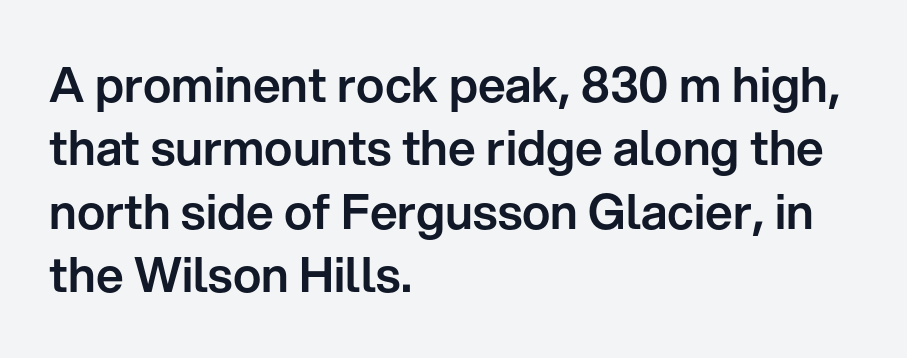
Q: Is the text italic (slanted)? A: No, it is upright.
Q: Is the typeface a serif or a sans-serif typeface? A: Sans-serif.
Q: Is the text underlined? A: No.
Q: How is the paragraph aligned? A: Left-aligned.
Q: Is the spacing between letters normal or unusually wide? A: Normal.
Q: Is the spacing between lines tight, normal or loose? A: Normal.
Q: Width (condensed, normal, or wide)? A: Normal.
Q: Stroke contrast? A: Low.
Q: x-height? A: Medium.
Q: Monospaced? A: No.
